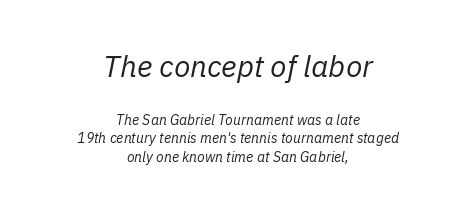
The image shows 30 px regular-weight type, italic (leaning right); set centered, normal line spacing (1.32x), normal letter spacing, not underlined; the first (top) block is 2.14x larger; low stroke contrast and a medium x-height.
